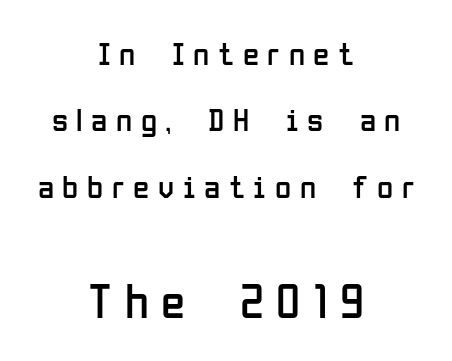
Nobody drew a line under any word here. The cut favours lightness, reaching ordinary text weight at its darkest. Think of a printed novel: that variable character pitch is what you see here. Visually the block forms a symmetrical silhouette, jagged on both flanks. Top chunk: small. Bottom chunk: large.
